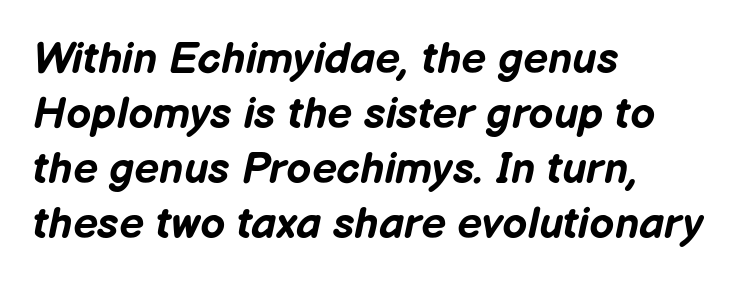
Is the block centered? No — it sits flush against the left margin. Underline: absent. Look at the tracking — it's just the regular setting, nothing added. Normally led — the rows are evenly, conventionally spaced. The sample has been set heavy, in full bold. These lines are rendered in a variable-pitch font.
